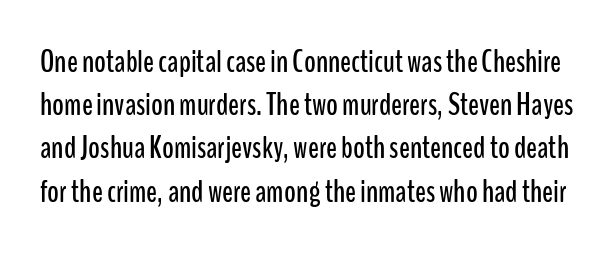
Q: Is the text italic (slanted)? A: No, it is upright.
Q: Is the typeface a serif or a sans-serif typeface? A: Sans-serif.
Q: Is the text underlined? A: No.
Q: Is the spacing between letters normal or unusually wide? A: Normal.
Q: Is the spacing between lines tight, normal or loose? A: Normal.
Q: Width (condensed, normal, or wide)? A: Condensed.
Q: Stroke contrast? A: Low.
Q: x-height? A: Medium.
Q: Monospaced? A: No.
